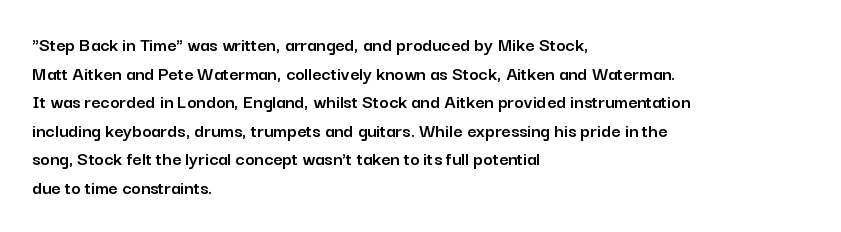
{"italic": "no", "underline": "no", "align": "left", "line_spacing": "normal", "line_spacing_ratio": 1.43, "letter_spacing": "normal", "letter_spacing_em": 0.0, "glyph_px": 20}
